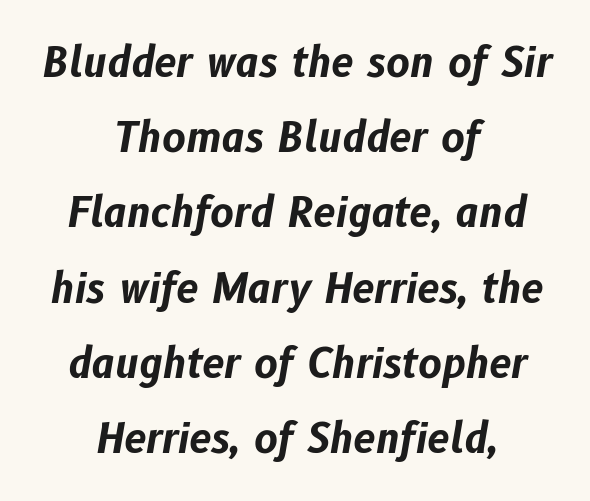
Q: Is the text bold? A: Yes.
Q: Is the text italic (slanted)? A: Yes, it leans right by about 10 degrees.
Q: Is the text underlined? A: No.
Q: How is the paragraph aligned? A: Centered.
Q: Is the spacing between letters normal or unusually wide? A: Normal.
Q: Width (condensed, normal, or wide)? A: Normal.
Q: Stroke contrast? A: Low.
Q: x-height? A: Medium.
Q: Monospaced? A: No.
